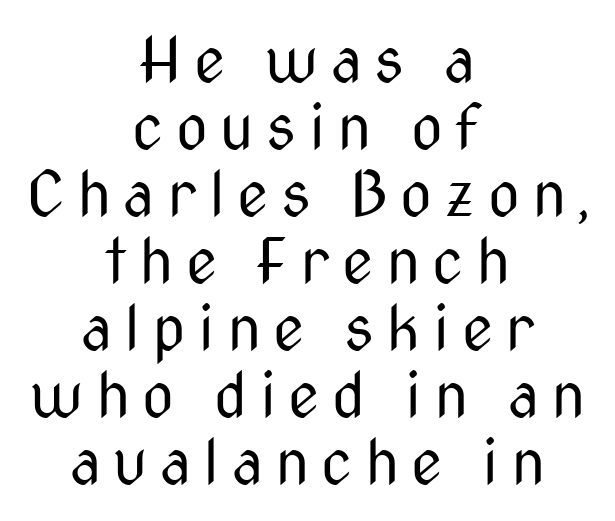
The image shows 62 px regular-weight, condensed sans-serif type, upright; set centered, tight line spacing (1.08x), unusually wide letter spacing (+0.2 em), not underlined; medium stroke contrast and a medium x-height.
